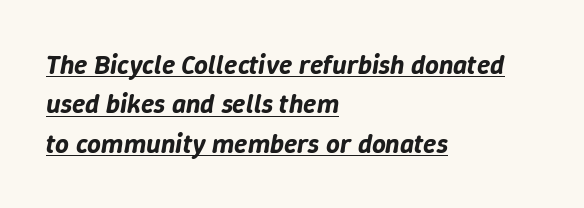
{"italic": "yes", "lean": "right", "slant_degrees": 9, "underline": "yes", "align": "left", "line_spacing": "normal", "line_spacing_ratio": 1.46, "letter_spacing": "normal", "letter_spacing_em": 0.0, "glyph_px": 27}
